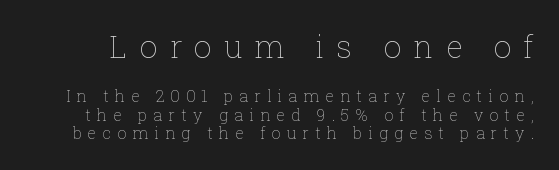
The image shows 31 px thin type, upright; set tight line spacing (1.15x), unusually wide letter spacing (+0.39 em), not underlined; the first (top) block is 1.94x larger; low stroke contrast and a medium x-height.
